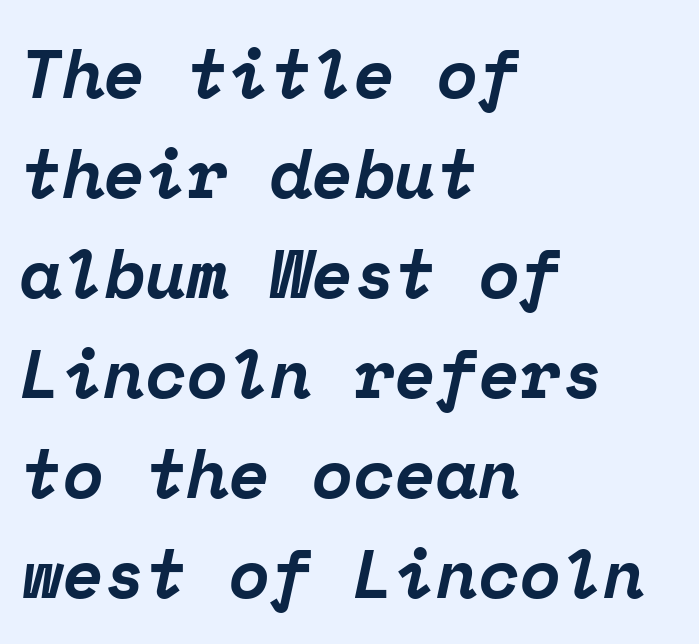
Q: Is the text bold? A: Yes.
Q: Is the text italic (slanted)? A: Yes, it leans right by about 12 degrees.
Q: Is the typeface a serif or a sans-serif typeface? A: Serif.
Q: Is the text underlined? A: No.
Q: How is the paragraph aligned? A: Left-aligned.
Q: Is the spacing between letters normal or unusually wide? A: Normal.
Q: Is the spacing between lines tight, normal or loose? A: Normal.
Q: Width (condensed, normal, or wide)? A: Normal.
Q: Stroke contrast? A: Low.
Q: x-height? A: Medium.
Q: Monospaced? A: Yes.
